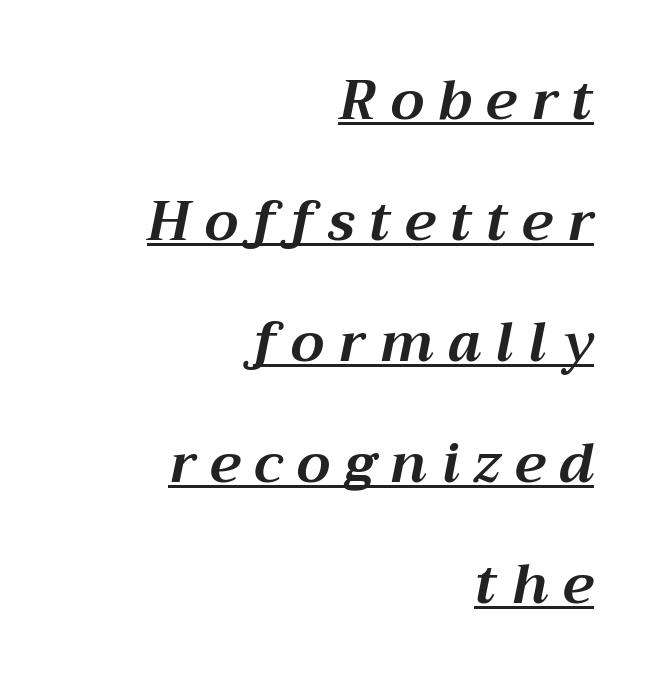
Q: Is the text bold? A: Yes.
Q: Is the text italic (slanted)? A: Yes, it leans right by about 12 degrees.
Q: Is the text underlined? A: Yes.
Q: How is the paragraph aligned? A: Right-aligned.
Q: Is the spacing between letters normal or unusually wide? A: Unusually wide.
Q: Is the spacing between lines tight, normal or loose? A: Loose.
Q: Width (condensed, normal, or wide)? A: Normal.
Q: Stroke contrast? A: Medium.
Q: x-height? A: Medium.
Q: Monospaced? A: No.
